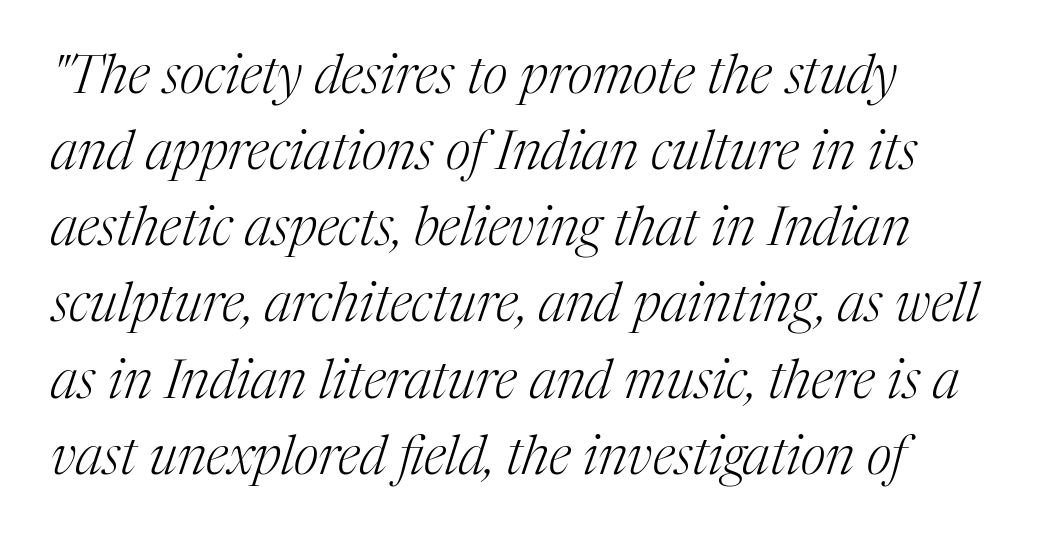
Q: Is the text bold? A: No.
Q: Is the text italic (slanted)? A: Yes, it leans right by about 17 degrees.
Q: Is the typeface a serif or a sans-serif typeface? A: Serif.
Q: Is the text underlined? A: No.
Q: Is the spacing between letters normal or unusually wide? A: Normal.
Q: Is the spacing between lines tight, normal or loose? A: Normal.
Q: Width (condensed, normal, or wide)? A: Normal.
Q: Stroke contrast? A: Medium.
Q: x-height? A: Medium.
Q: Monospaced? A: No.
